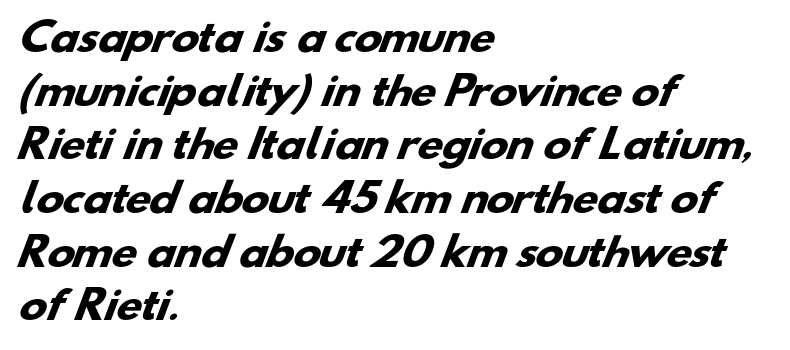
{"serif": "no", "bold": "yes", "weight": "heavy", "width": "wide", "stroke_contrast": "low", "x_height": "small", "monospaced": "no", "underline": "no", "align": "left", "line_spacing": "normal", "line_spacing_ratio": 1.45, "letter_spacing": "normal", "letter_spacing_em": 0.0, "glyph_px": 37}
